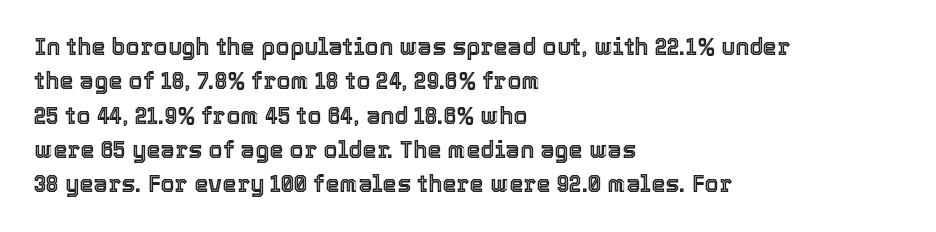
The image shows 23 px text type, upright; set left-aligned, normal line spacing (1.49x), normal letter spacing, not underlined.
